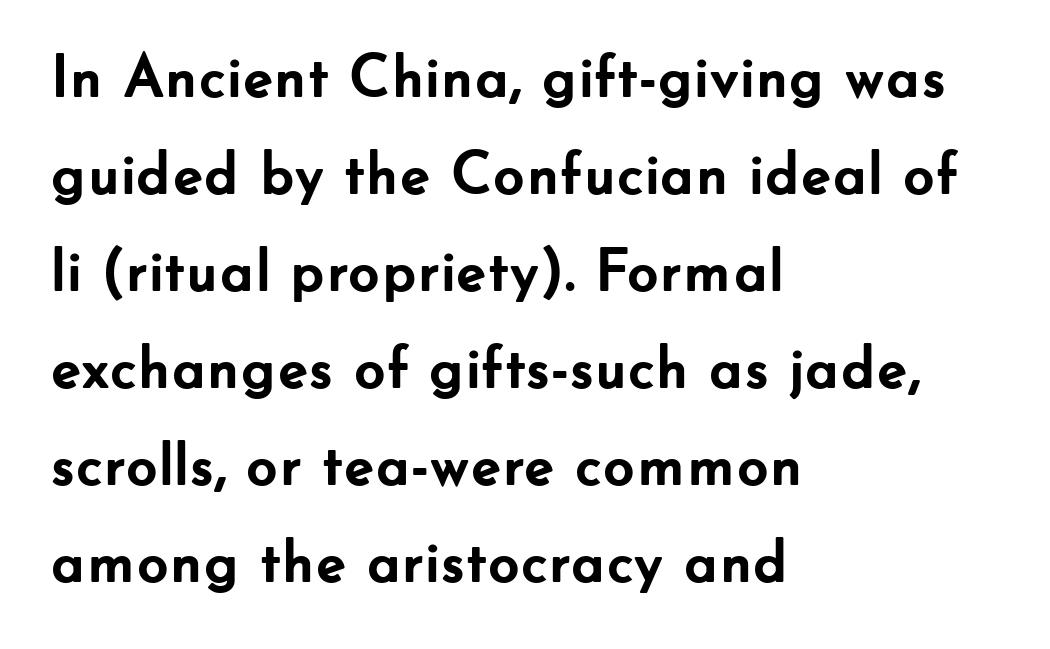
The image shows 61 px semibold sans-serif type, upright; set left-aligned, normal line spacing (1.59x), normal letter spacing, not underlined; low stroke contrast and a small x-height.
